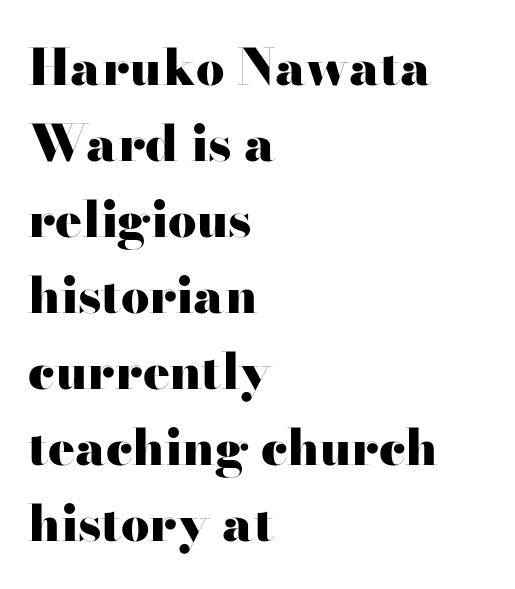
{"serif": "yes", "italic": "no", "bold": "yes", "weight": "heavy", "width": "wide", "stroke_contrast": "high", "x_height": "small", "monospaced": "no", "underline": "no", "align": "left", "line_spacing": "normal", "line_spacing_ratio": 1.52, "letter_spacing": "normal", "letter_spacing_em": 0.0, "glyph_px": 50}
